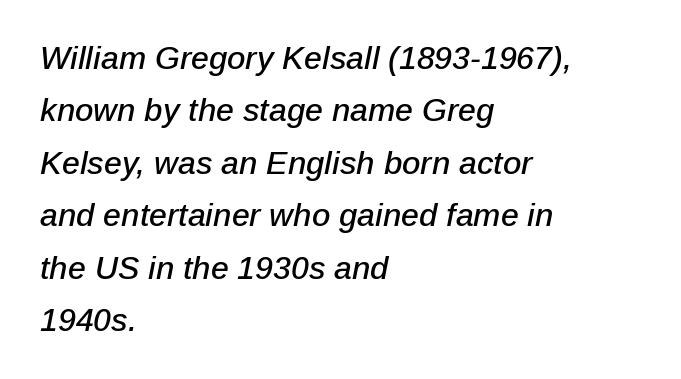
{"italic": "yes", "lean": "right", "slant_degrees": 12, "width": "normal", "stroke_contrast": "low", "x_height": "medium", "monospaced": "no", "underline": "no", "align": "left", "line_spacing": "normal", "line_spacing_ratio": 1.64, "letter_spacing": "normal", "letter_spacing_em": 0.0, "glyph_px": 32}
